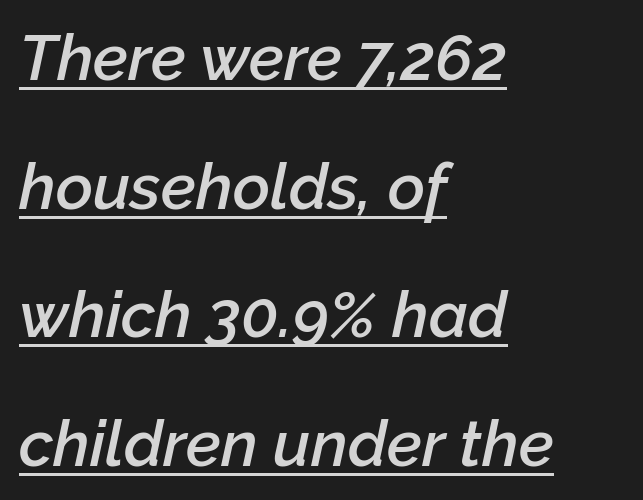
Q: Is the text bold? A: Semi-bold.
Q: Is the text italic (slanted)? A: Yes, it leans right by about 12 degrees.
Q: Is the text underlined? A: Yes.
Q: How is the paragraph aligned? A: Left-aligned.
Q: Is the spacing between letters normal or unusually wide? A: Normal.
Q: Is the spacing between lines tight, normal or loose? A: Loose.
Q: Width (condensed, normal, or wide)? A: Normal.
Q: Stroke contrast? A: Low.
Q: x-height? A: Medium.
Q: Monospaced? A: No.
